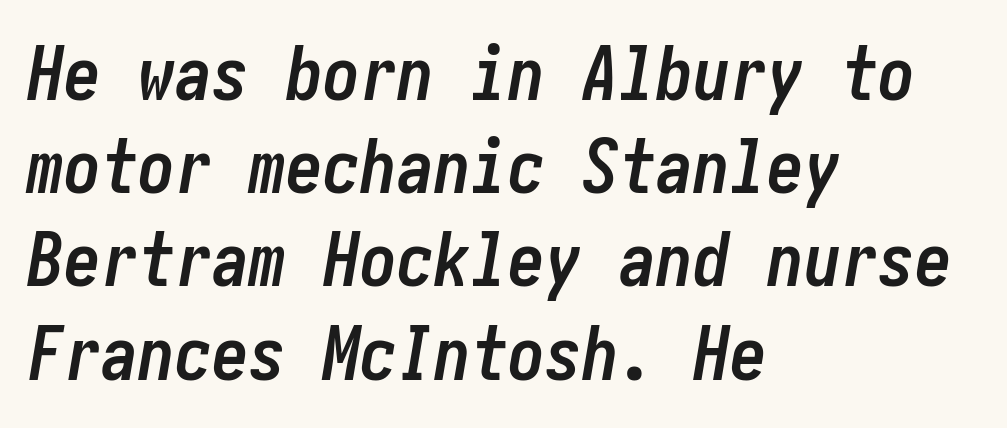
The image shows 74 px semibold, condensed type, italic (leaning right); set left-aligned, normal line spacing (1.26x), normal letter spacing, not underlined; low stroke contrast and a medium x-height.
